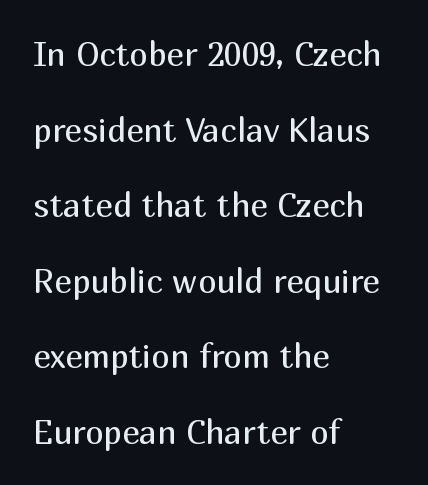
The image shows 33 px regular-weight sans-serif type, upright; set left-aligned, loose line spacing (2.29x), normal letter spacing, not underlined; medium stroke contrast and a medium x-height.
